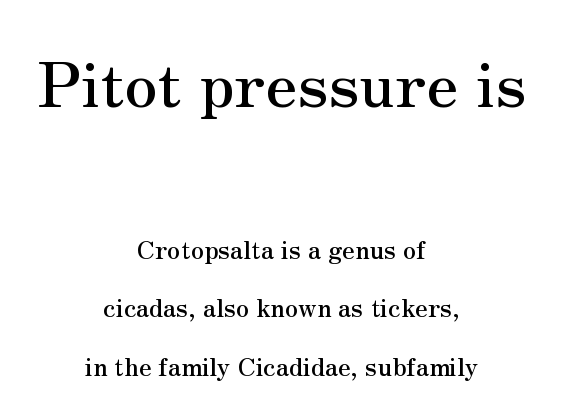
Type without underlining. Rendered with straight, roman letterforms. These lines are rendered in a variable-pitch font. The tracking reads as untouched default to a designer's eye.
